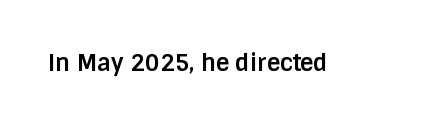
{"italic": "no", "bold": "yes", "underline": "no", "letter_spacing": "normal", "letter_spacing_em": 0.0, "glyph_px": 23}
